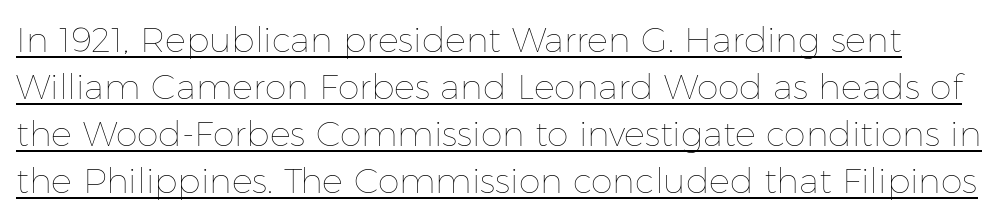
The image shows 35 px thin type, upright; set normal line spacing (1.34x), normal letter spacing, underlined; low stroke contrast and a medium x-height.
